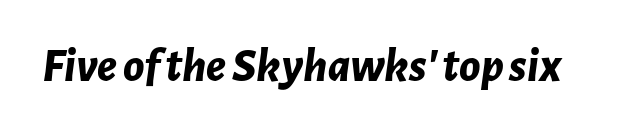
Q: Is the text bold? A: Yes.
Q: Is the text italic (slanted)? A: Yes, it leans right by about 7 degrees.
Q: Is the text underlined? A: No.
Q: Is the spacing between letters normal or unusually wide? A: Normal.
Q: Width (condensed, normal, or wide)? A: Normal.
Q: Stroke contrast? A: Low.
Q: x-height? A: Medium.
Q: Monospaced? A: No.
